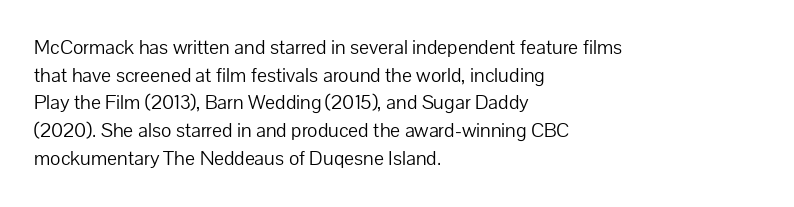
The image shows 21 px text type, upright; set left-aligned, normal line spacing (1.32x), normal letter spacing, not underlined.
